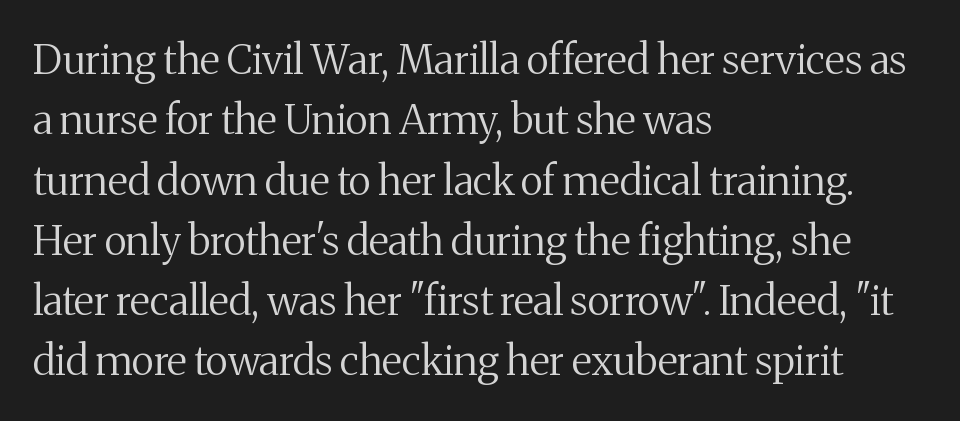
The image shows 41 px regular-weight serif type, upright; set left-aligned, normal line spacing (1.47x), normal letter spacing, not underlined; medium stroke contrast and a medium x-height.
